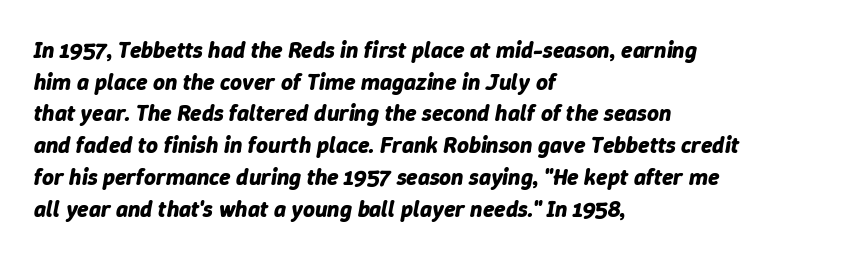
Q: Is the text bold? A: Yes.
Q: Is the text italic (slanted)? A: Yes, it leans right by about 9 degrees.
Q: Is the text underlined? A: No.
Q: How is the paragraph aligned? A: Left-aligned.
Q: Is the spacing between letters normal or unusually wide? A: Normal.
Q: Is the spacing between lines tight, normal or loose? A: Normal.
